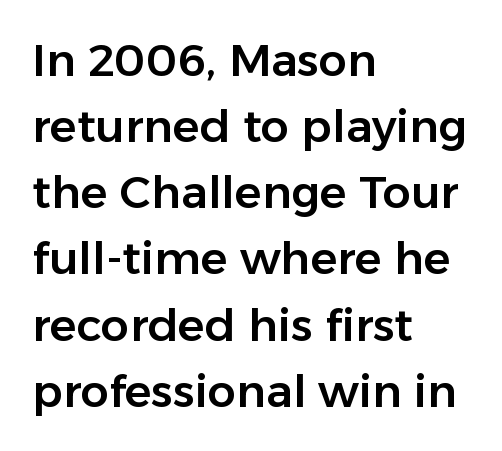
Q: Is the text italic (slanted)? A: No, it is upright.
Q: Is the typeface a serif or a sans-serif typeface? A: Sans-serif.
Q: Is the text underlined? A: No.
Q: How is the paragraph aligned? A: Left-aligned.
Q: Is the spacing between letters normal or unusually wide? A: Normal.
Q: Is the spacing between lines tight, normal or loose? A: Normal.
Q: Width (condensed, normal, or wide)? A: Normal.
Q: Stroke contrast? A: Low.
Q: x-height? A: Medium.
Q: Monospaced? A: No.
